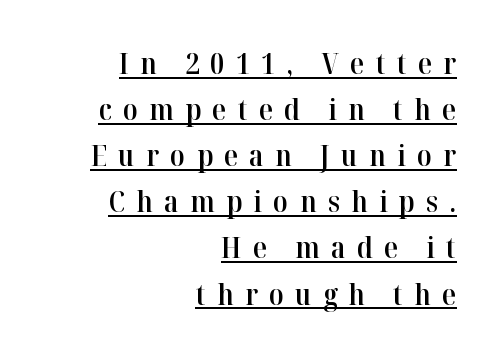
The image shows 29 px semibold serif type, upright; set right-aligned, normal line spacing (1.59x), unusually wide letter spacing (+0.39 em), underlined; high stroke contrast and a medium x-height.
